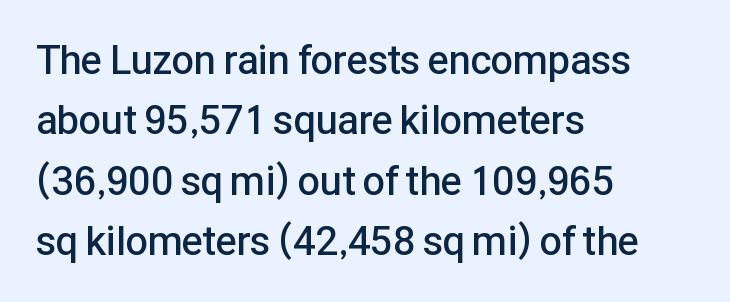
Q: Is the text bold? A: Semi-bold.
Q: Is the text italic (slanted)? A: No, it is upright.
Q: Is the typeface a serif or a sans-serif typeface? A: Sans-serif.
Q: Is the text underlined? A: No.
Q: How is the paragraph aligned? A: Left-aligned.
Q: Is the spacing between letters normal or unusually wide? A: Normal.
Q: Is the spacing between lines tight, normal or loose? A: Normal.
Q: Width (condensed, normal, or wide)? A: Normal.
Q: Stroke contrast? A: Low.
Q: x-height? A: Medium.
Q: Monospaced? A: No.
